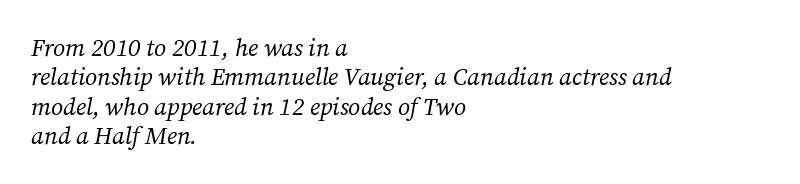
The image shows 24 px text type, italic (leaning right); set left-aligned, line spacing 1.22x, normal letter spacing, not underlined.
